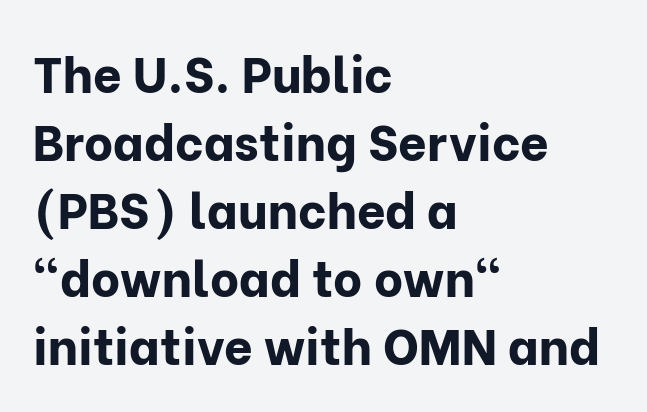
The image shows 50 px bold sans-serif type, upright; set left-aligned, normal line spacing (1.36x), normal letter spacing, not underlined; low stroke contrast and a medium x-height.
